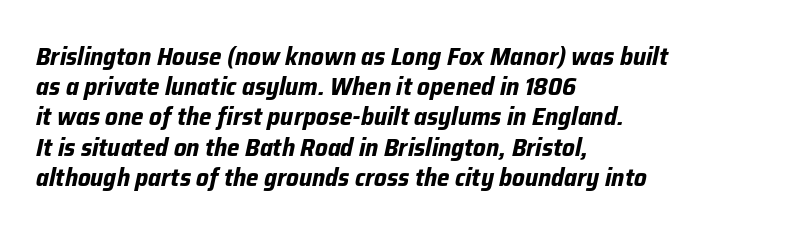
{"italic": "yes", "lean": "right", "slant_degrees": 12, "bold": "yes", "underline": "no", "align": "left", "line_spacing_ratio": 1.21, "letter_spacing": "normal", "letter_spacing_em": 0.0, "glyph_px": 25}
